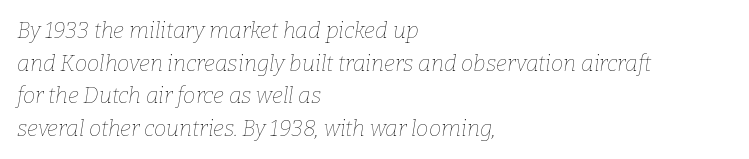
Would a proofreader flag this as italicized? Yes. The gap between lines stays unmarked. Ink coverage per letter is moderate at most. These lines are set flush left with a ragged right edge.
